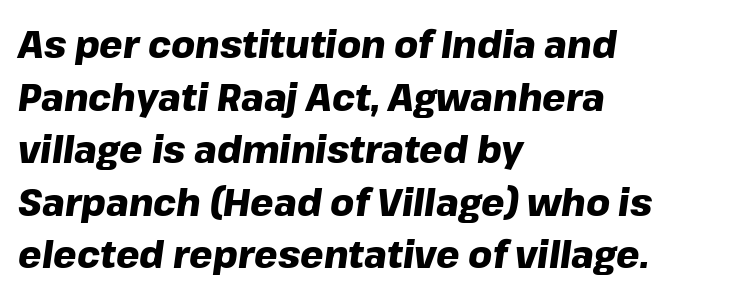
The image shows 37 px heavy type, italic (leaning right); set left-aligned, normal line spacing (1.42x), normal letter spacing, not underlined; low stroke contrast and a medium x-height.
